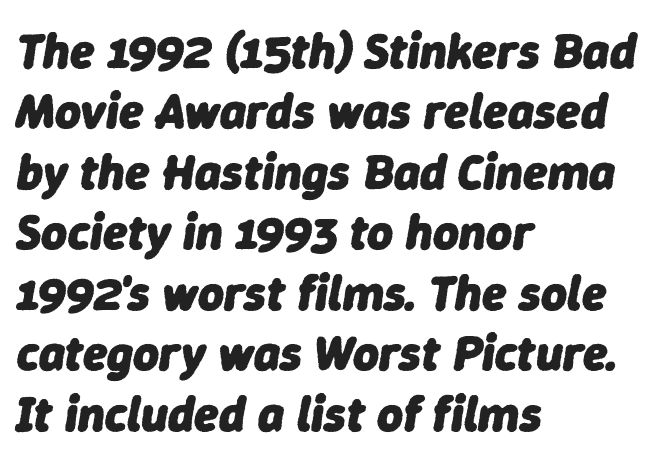
{"italic": "yes", "lean": "right", "slant_degrees": 9, "bold": "yes", "weight": "heavy", "width": "normal", "stroke_contrast": "low", "x_height": "medium", "monospaced": "no", "underline": "no", "align": "left", "line_spacing_ratio": 1.21, "letter_spacing": "normal", "letter_spacing_em": 0.0, "glyph_px": 50}
